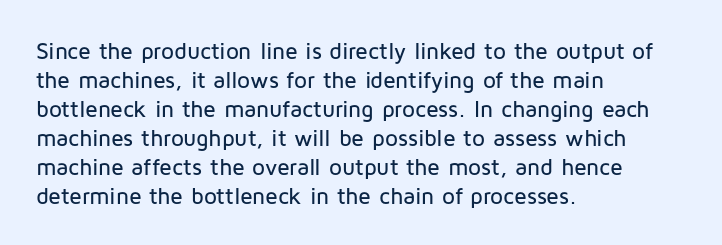
{"italic": "no", "underline": "no", "align": "left", "line_spacing": "normal", "line_spacing_ratio": 1.26, "letter_spacing": "normal", "letter_spacing_em": 0.0, "glyph_px": 23}
